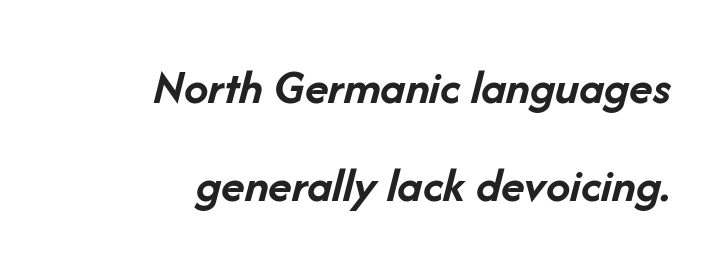
{"italic": "yes", "lean": "right", "slant_degrees": 14, "bold": "yes", "weight": "semibold", "width": "normal", "stroke_contrast": "low", "x_height": "medium", "monospaced": "no", "underline": "no", "align": "right", "line_spacing": "loose", "line_spacing_ratio": 1.99, "letter_spacing": "normal", "letter_spacing_em": 0.0, "glyph_px": 49}
